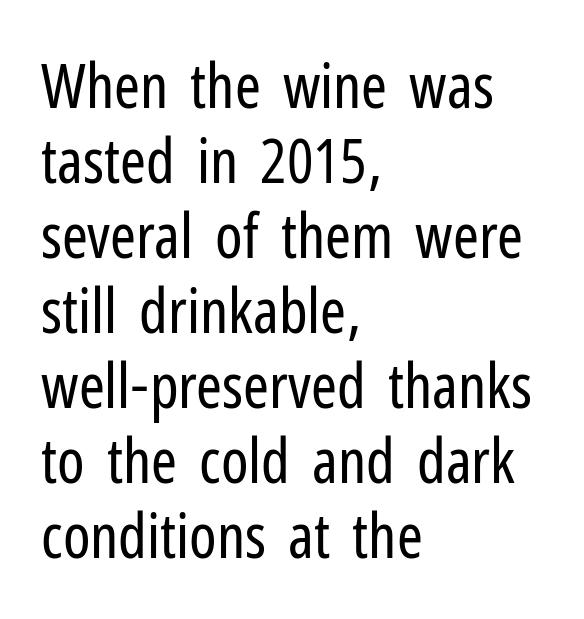
The rendering anchors every line to the left-hand side. You can tell it's not italic because the verticals are truly vertical. Each letter keeps its own natural width here, so spacing adapts to shape. The strip under each line holds only bare page.
